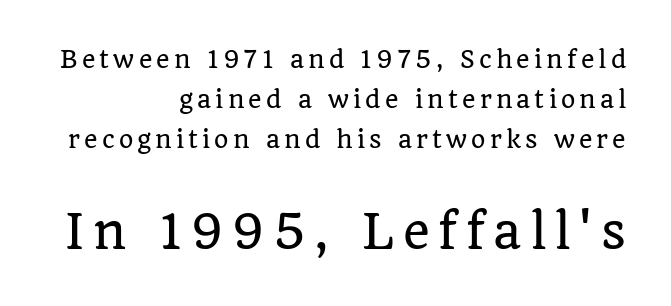
Q: Is the text italic (slanted)? A: No, it is upright.
Q: Is the typeface a serif or a sans-serif typeface? A: Serif.
Q: Is the text underlined? A: No.
Q: How is the paragraph aligned? A: Right-aligned.
Q: Which block of text is set in a larger size, the first (top) or the second (bottom)? A: The second (bottom) one.
Q: Width (condensed, normal, or wide)? A: Normal.
Q: Stroke contrast? A: Low.
Q: x-height? A: Large.
Q: Monospaced? A: No.
